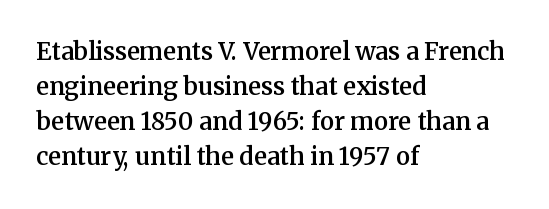
{"italic": "no", "bold": "semi", "underline": "no", "align": "left", "line_spacing": "normal", "line_spacing_ratio": 1.46, "letter_spacing": "normal", "letter_spacing_em": 0.0, "glyph_px": 24}
